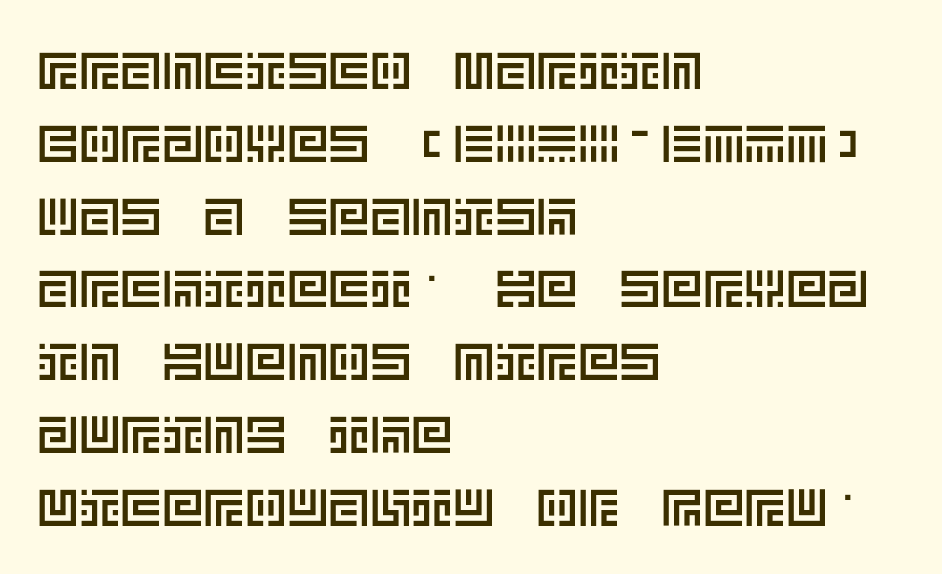
{"italic": "no", "width": "normal", "x_height": "large", "underline": "no", "align": "left", "line_spacing": "normal", "line_spacing_ratio": 1.4, "letter_spacing": "normal", "letter_spacing_em": 0.0, "glyph_px": 52}
